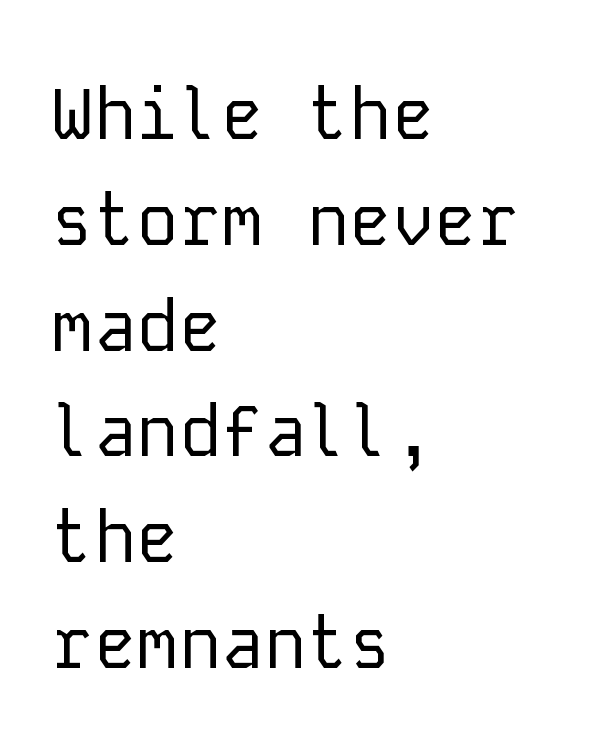
On a weight scale, this lands at 450 or below. Type style note: lacks serifs. These lines were composed using upright roman letters. Vertically, the passage feels balanced, rows spaced as you'd expect. Spacing between characters is what you'd get straight out of the box.
